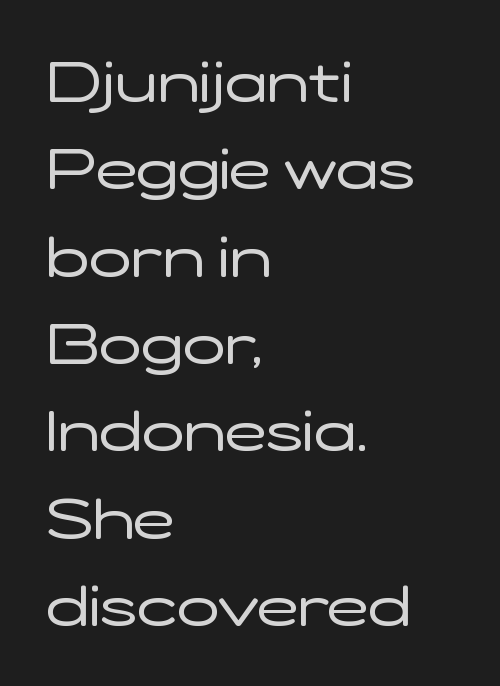
{"serif": "no", "italic": "no", "bold": "no", "weight": "regular", "width": "wide", "stroke_contrast": "low", "x_height": "medium", "monospaced": "no", "underline": "no", "align": "left", "line_spacing": "normal", "line_spacing_ratio": 1.56, "letter_spacing": "normal", "letter_spacing_em": 0.0, "glyph_px": 56}
